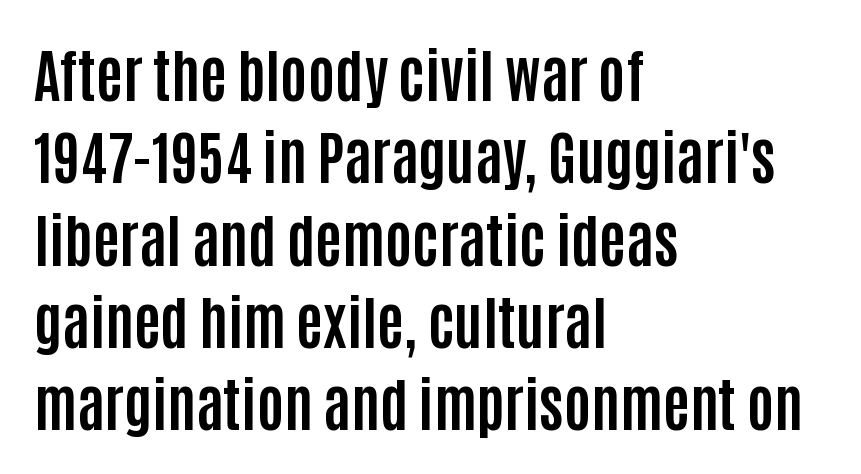
Q: Is the text bold? A: Yes.
Q: Is the text italic (slanted)? A: No, it is upright.
Q: Is the typeface a serif or a sans-serif typeface? A: Sans-serif.
Q: Is the text underlined? A: No.
Q: How is the paragraph aligned? A: Left-aligned.
Q: Is the spacing between letters normal or unusually wide? A: Normal.
Q: Is the spacing between lines tight, normal or loose? A: Normal.
Q: Width (condensed, normal, or wide)? A: Condensed.
Q: Stroke contrast? A: Low.
Q: x-height? A: Large.
Q: Monospaced? A: No.
